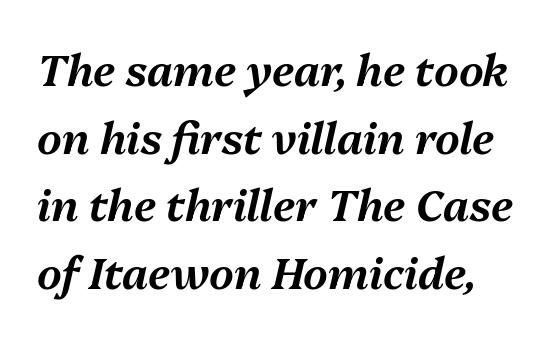
{"italic": "yes", "lean": "right", "slant_degrees": 13, "width": "normal", "stroke_contrast": "medium", "x_height": "medium", "monospaced": "no", "underline": "no", "line_spacing": "normal", "line_spacing_ratio": 1.57, "letter_spacing": "normal", "letter_spacing_em": 0.0, "glyph_px": 43}
